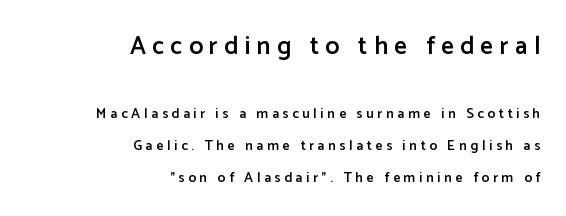
The image shows 25 px text type, upright; set right-aligned, loose line spacing (2.26x), unusually wide letter spacing (+0.26 em), not underlined; the first (top) block is 1.79x larger.
